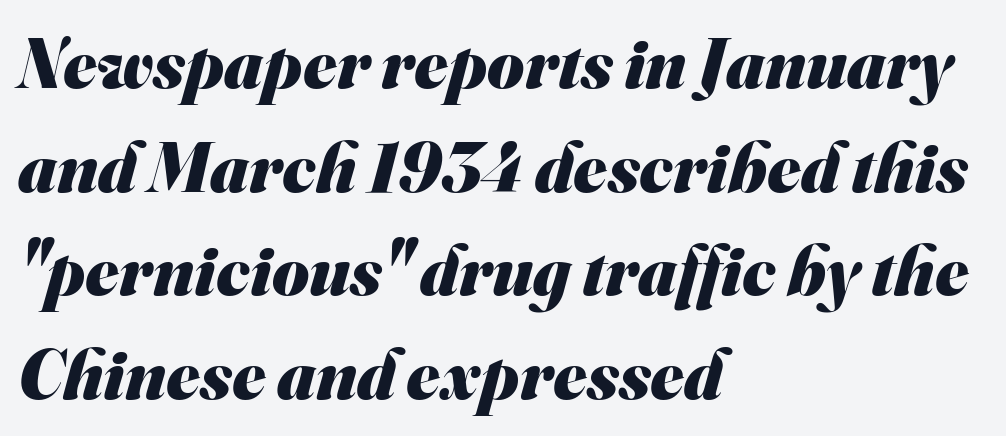
What stands out about the letter spacing? Nothing — it is the standard amount. Look at the bottom of the vertical strokes: they stop flat, with no serifs. Spacing verdict: proportional, widths tailored to each character. The designer left line spacing at the default. Set as a true bold cut, around the 700 mark. Anything drawn beneath the words? Only blank space.
